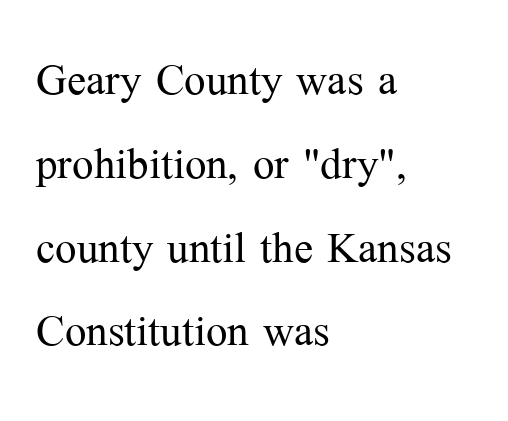
Looks like regular typesetting: each glyph gets only the width it needs. This sample keeps an unexceptional amount of space between lines. The paragraph shown leans on its left margin. Upright lettering throughout.
